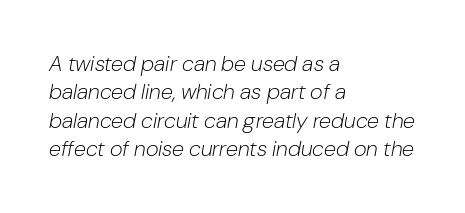
Q: Is the text bold? A: No.
Q: Is the text italic (slanted)? A: Yes, it leans right by about 10 degrees.
Q: Is the text underlined? A: No.
Q: How is the paragraph aligned? A: Left-aligned.
Q: Is the spacing between letters normal or unusually wide? A: Normal.
Q: Is the spacing between lines tight, normal or loose? A: Normal.
